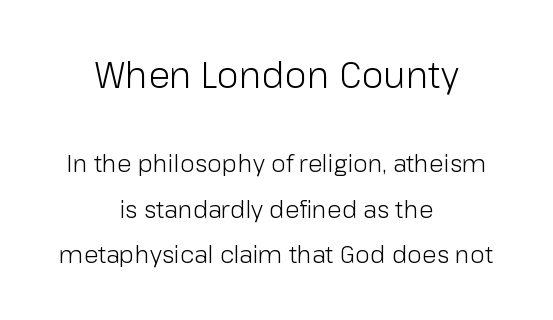
{"serif": "no", "italic": "no", "bold": "no", "weight": "light", "width": "normal", "stroke_contrast": "low", "x_height": "medium", "monospaced": "no", "underline": "no", "align": "center", "line_spacing": "loose", "line_spacing_ratio": 1.9, "letter_spacing": "normal", "letter_spacing_em": 0.0, "larger_block": "first", "size_ratio": 1.5, "glyph_px": 36}
